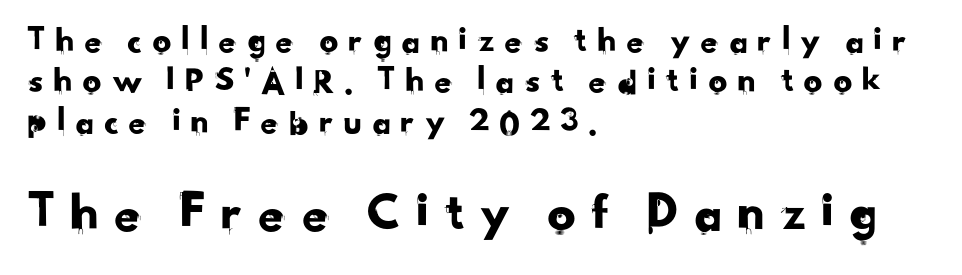
Short note: letters widely spaced. The baseline area is clear. The rendering uses natural spacing where letterforms have individual widths. The lines are packed closely together with very little leading. The lines in this sample share a left origin and differ only in where they stop. The characters display no serif detailing; their extremities are plain.
